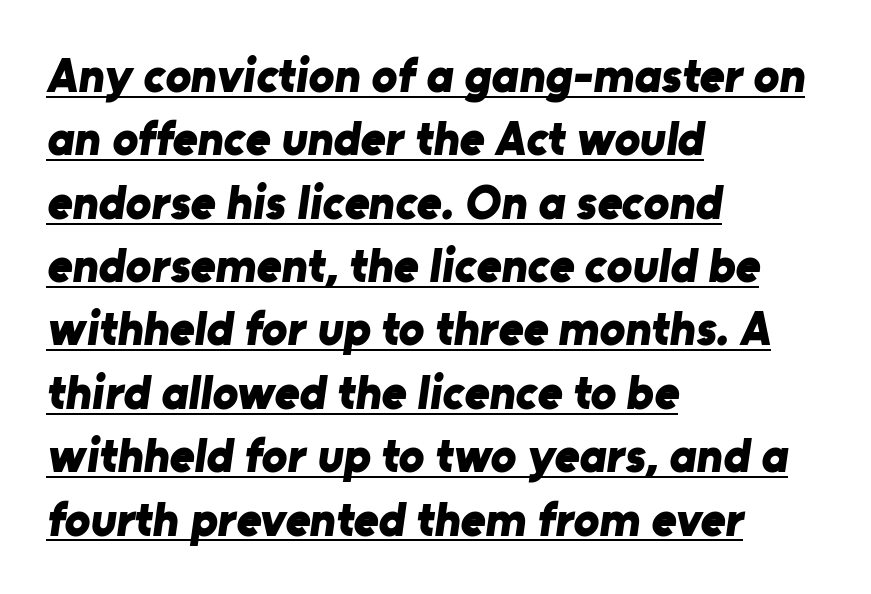
The image shows 48 px bold sans-serif type; set left-aligned, normal line spacing (1.32x), normal letter spacing, underlined; low stroke contrast and a medium x-height.
